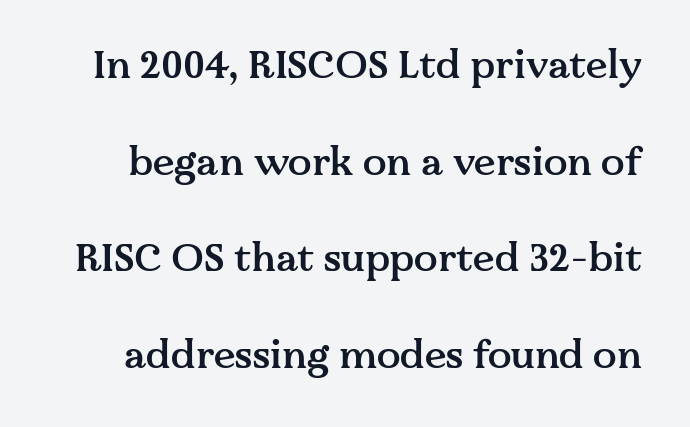
A fair bit of extra ink — the face is semibold, not bold. In terms of letterform style, serifs are clearly present. The strip under each line holds only bare page. How would I describe the line gaps? Wide and relaxed.
